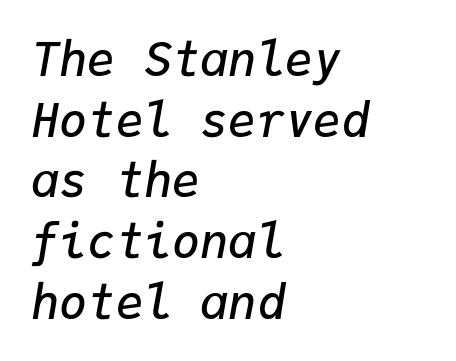
Students, observe: this is what conventionally led text looks like. These lines are set flush left with a ragged right edge. Each glyph is drawn with semibold strokes, heavier than normal yet not fully bold. A typesetter would call this monospace, since all characters share one set width. Descenders hang freely into open space. There's an unmistakable incline to the writing here.
